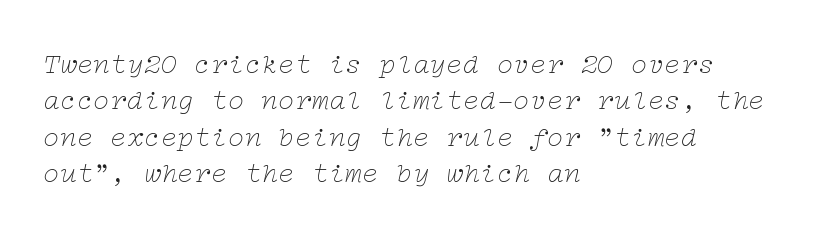
{"serif": "yes", "italic": "yes", "lean": "right", "slant_degrees": 12, "bold": "no", "weight": "thin", "width": "wide", "stroke_contrast": "low", "x_height": "medium", "underline": "no", "align": "left", "line_spacing": "normal", "line_spacing_ratio": 1.3, "letter_spacing": "normal", "letter_spacing_em": 0.0, "glyph_px": 28}
